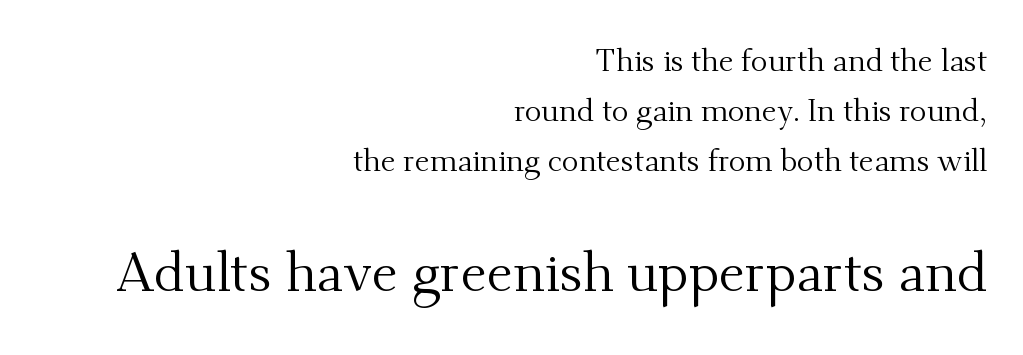
The image shows 55 px regular-weight serif type, upright; set right-aligned, normal line spacing (1.61x), normal letter spacing, not underlined; the second (bottom) block is 1.77x larger; medium stroke contrast and a small x-height.
